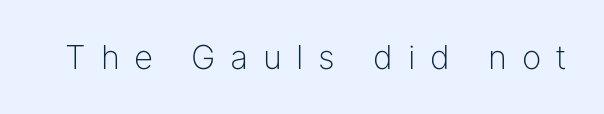
{"serif": "no", "italic": "no", "bold": "no", "weight": "light", "width": "normal", "stroke_contrast": "low", "x_height": "medium", "monospaced": "no", "underline": "no", "letter_spacing": "wide", "letter_spacing_em": 0.44, "glyph_px": 33}
